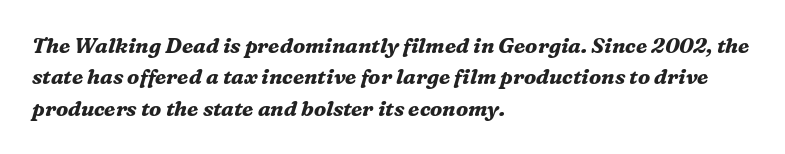
{"italic": "yes", "lean": "right", "slant_degrees": 16, "bold": "yes", "underline": "no", "align": "left", "line_spacing": "normal", "line_spacing_ratio": 1.49, "letter_spacing": "normal", "letter_spacing_em": 0.0, "glyph_px": 21}
